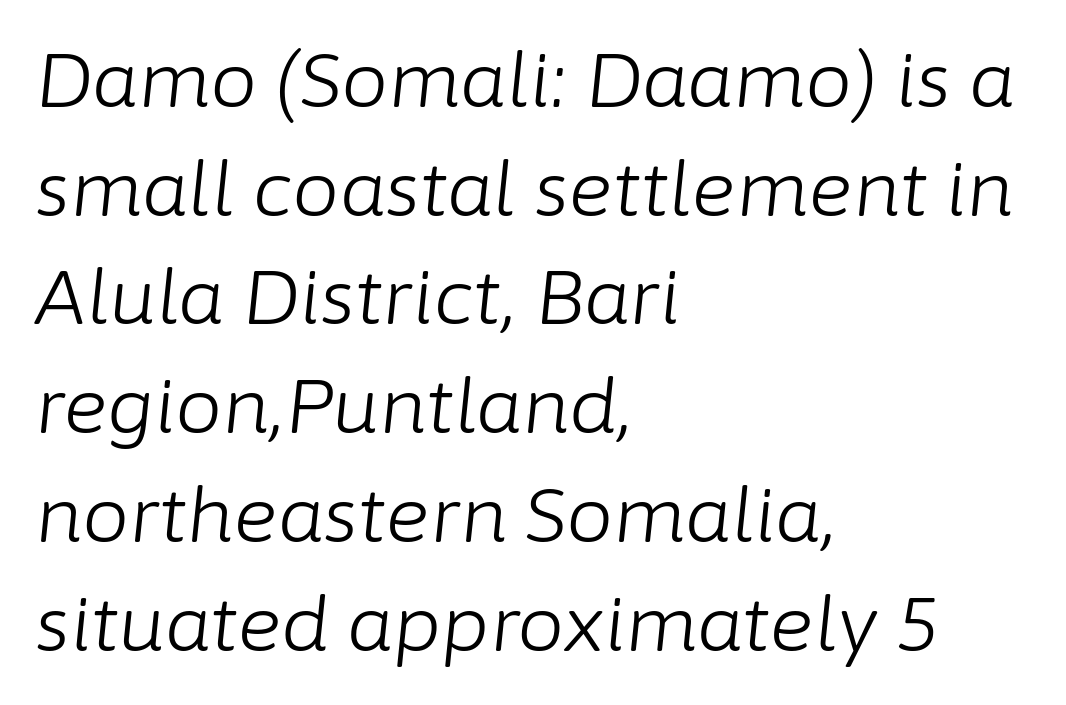
The image shows 75 px light type, italic (leaning right); set left-aligned, normal line spacing (1.45x), normal letter spacing, not underlined; low stroke contrast and a medium x-height.
